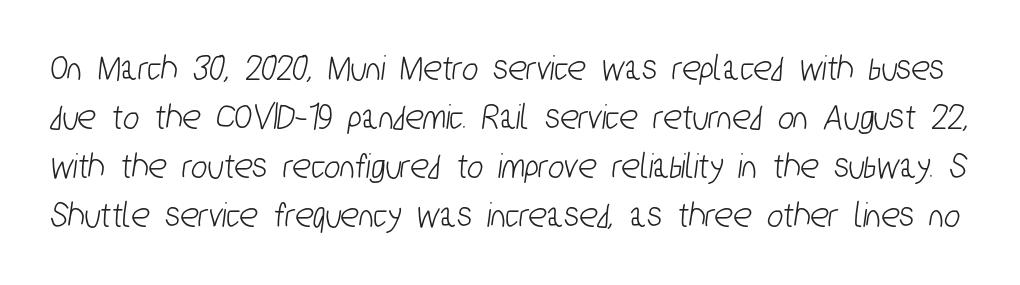
The image shows 38 px condensed sans-serif type; set normal line spacing (1.29x), normal letter spacing, not underlined; low stroke contrast and a medium x-height.
